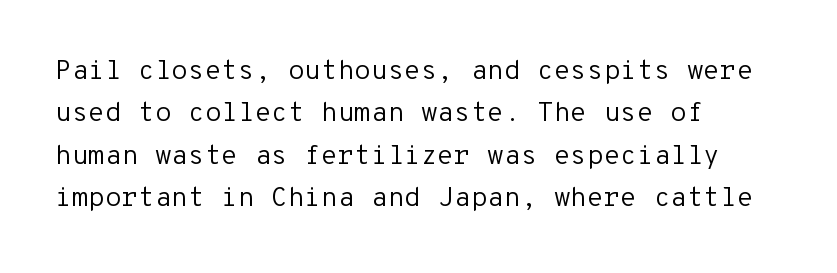
Characters follow at the spacing the type designer built in. Where is the straight margin? On the left. Weight: regular or lighter. Check the space under the baseline: it is left empty. Each new line begins a customary step beneath the previous one.
